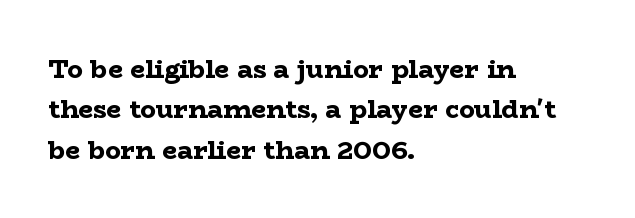
{"italic": "no", "bold": "yes", "underline": "no", "align": "left", "line_spacing": "normal", "line_spacing_ratio": 1.55, "letter_spacing": "normal", "letter_spacing_em": 0.0, "glyph_px": 26}
